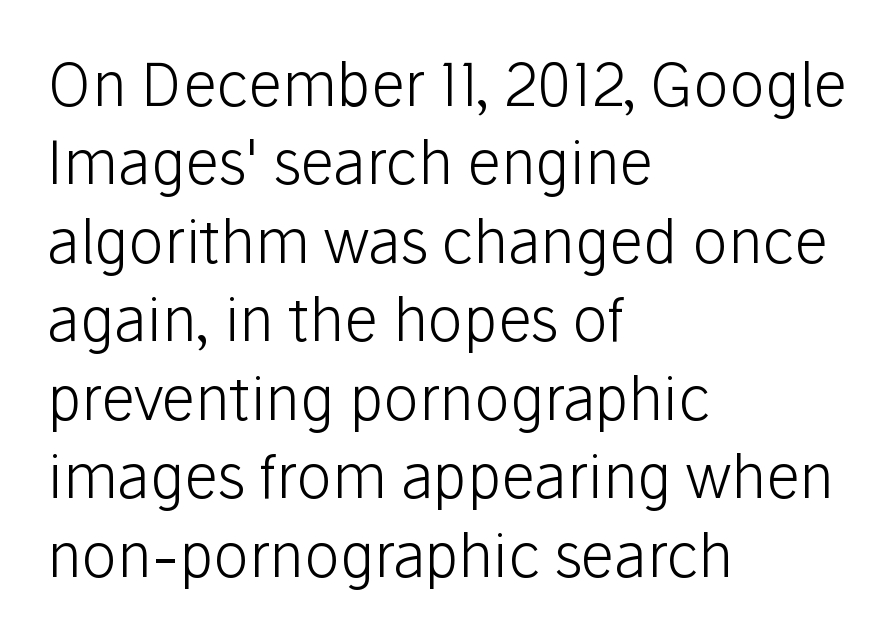
Q: Is the text bold? A: No.
Q: Is the text italic (slanted)? A: No, it is upright.
Q: Is the typeface a serif or a sans-serif typeface? A: Sans-serif.
Q: Is the text underlined? A: No.
Q: How is the paragraph aligned? A: Left-aligned.
Q: Is the spacing between letters normal or unusually wide? A: Normal.
Q: Is the spacing between lines tight, normal or loose? A: Normal.
Q: Width (condensed, normal, or wide)? A: Normal.
Q: Stroke contrast? A: Low.
Q: x-height? A: Medium.
Q: Monospaced? A: No.
